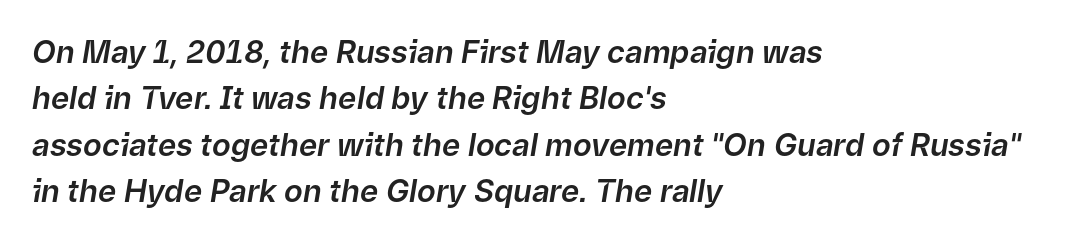
Q: Is the text italic (slanted)? A: Yes, it leans right by about 9 degrees.
Q: Is the text underlined? A: No.
Q: How is the paragraph aligned? A: Left-aligned.
Q: Is the spacing between letters normal or unusually wide? A: Normal.
Q: Is the spacing between lines tight, normal or loose? A: Normal.
Q: Width (condensed, normal, or wide)? A: Normal.
Q: Stroke contrast? A: Low.
Q: x-height? A: Medium.
Q: Monospaced? A: No.
